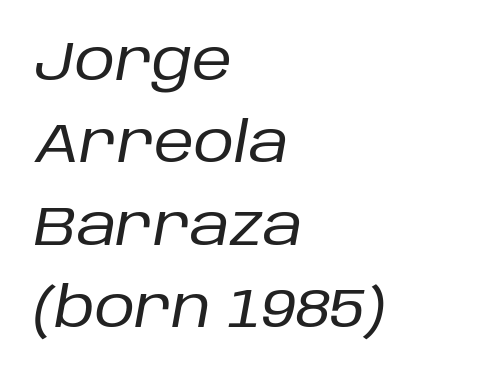
The image shows 56 px regular-weight type, italic (leaning right); set left-aligned, normal line spacing (1.47x), normal letter spacing, not underlined; low stroke contrast and a large x-height.
